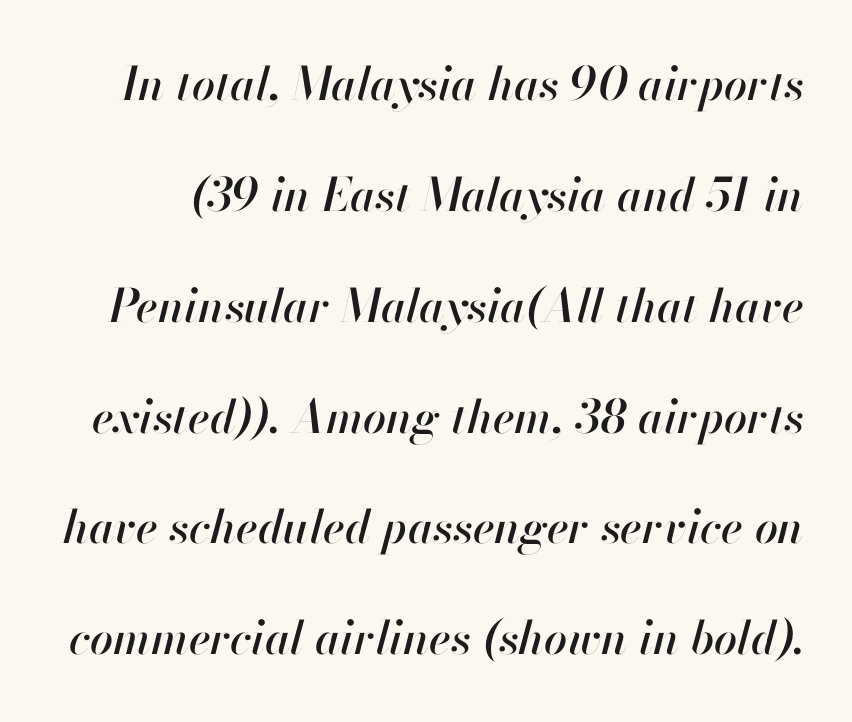
Widely set lines give the paragraph a tall, airy silhouette. The strip under each line holds only bare page. The text carries the slant typical of an italic or oblique font. Proportional: the letters do not fall into vertical columns. The letters sit at their default tracking, neither squeezed nor spread.
